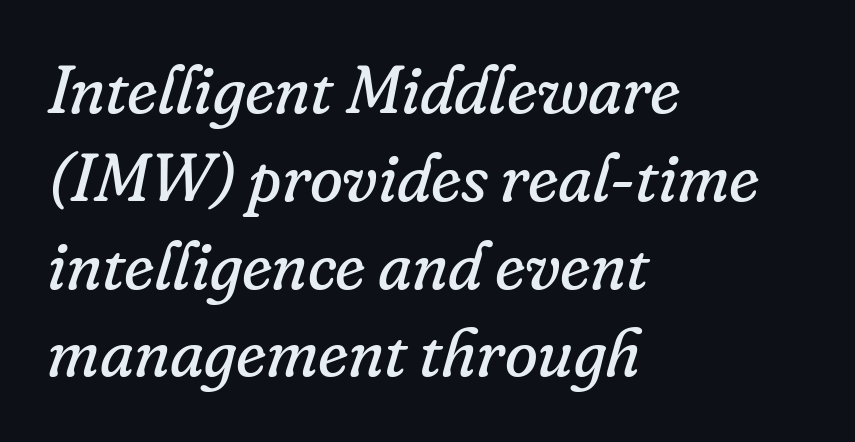
Q: Is the text bold? A: No.
Q: Is the text italic (slanted)? A: Yes, it leans right by about 16 degrees.
Q: Is the typeface a serif or a sans-serif typeface? A: Serif.
Q: Is the text underlined? A: No.
Q: How is the paragraph aligned? A: Left-aligned.
Q: Is the spacing between letters normal or unusually wide? A: Normal.
Q: Is the spacing between lines tight, normal or loose? A: Normal.
Q: Width (condensed, normal, or wide)? A: Normal.
Q: Stroke contrast? A: Low.
Q: x-height? A: Small.
Q: Monospaced? A: No.
